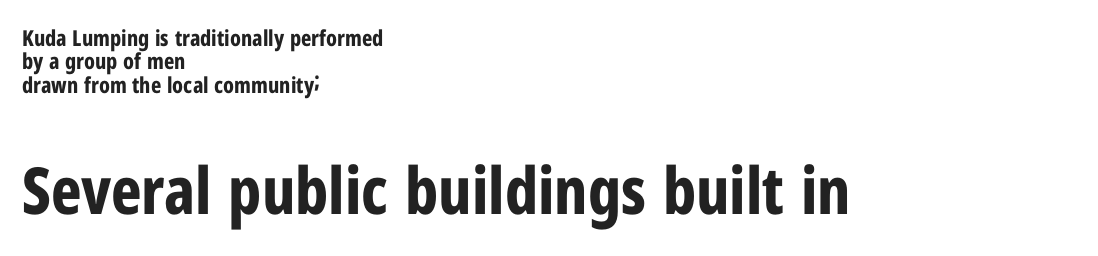
Q: Is the text bold? A: Yes.
Q: Is the text italic (slanted)? A: No, it is upright.
Q: Is the typeface a serif or a sans-serif typeface? A: Sans-serif.
Q: Is the text underlined? A: No.
Q: How is the paragraph aligned? A: Left-aligned.
Q: Is the spacing between letters normal or unusually wide? A: Normal.
Q: Is the spacing between lines tight, normal or loose? A: Tight.
Q: Which block of text is set in a larger size, the first (top) or the second (bottom)? A: The second (bottom) one.
Q: Width (condensed, normal, or wide)? A: Condensed.
Q: Stroke contrast? A: Low.
Q: x-height? A: Medium.
Q: Monospaced? A: No.
